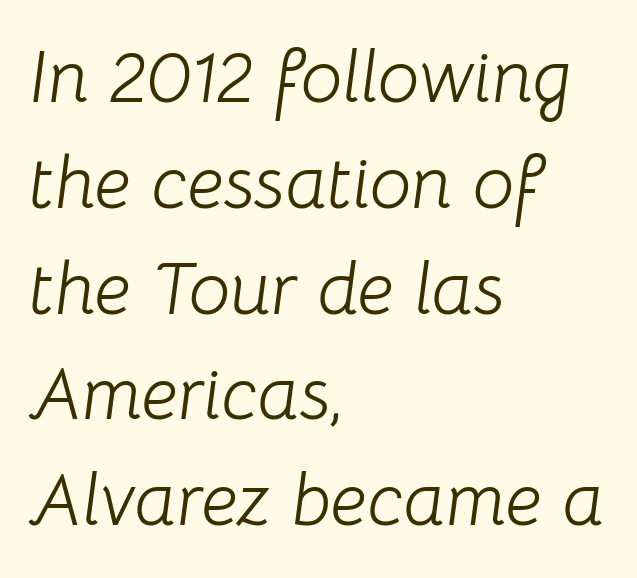
Q: Is the text bold? A: No.
Q: Is the text italic (slanted)? A: Yes, it leans right by about 8 degrees.
Q: Is the text underlined? A: No.
Q: How is the paragraph aligned? A: Left-aligned.
Q: Is the spacing between letters normal or unusually wide? A: Normal.
Q: Is the spacing between lines tight, normal or loose? A: Normal.
Q: Width (condensed, normal, or wide)? A: Normal.
Q: Stroke contrast? A: Low.
Q: x-height? A: Medium.
Q: Monospaced? A: No.
